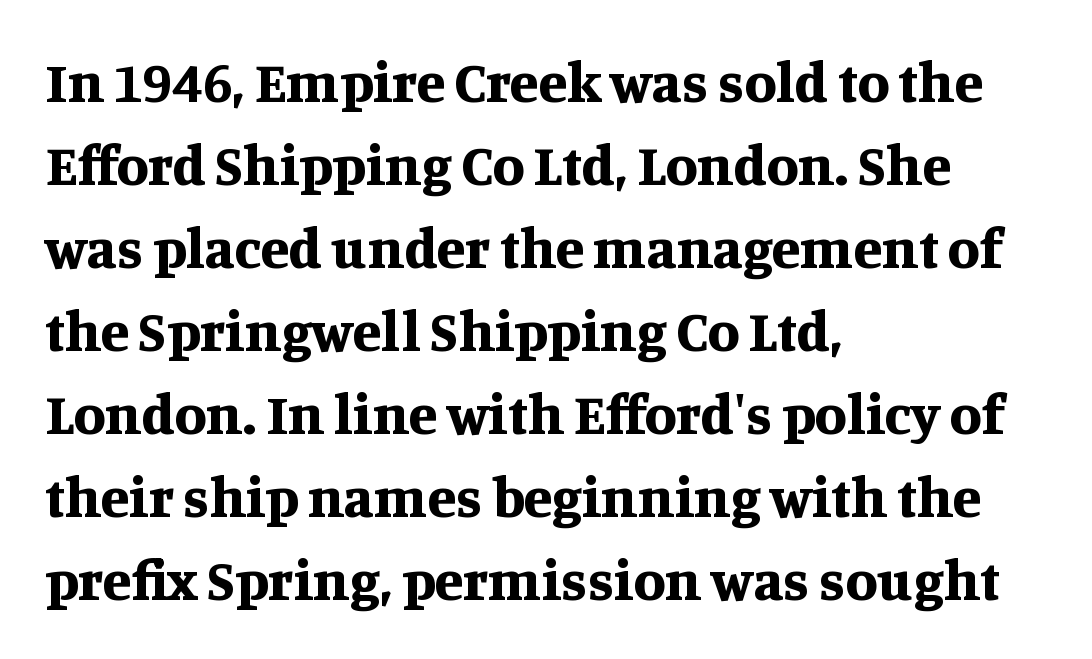
The image shows 58 px bold serif type, upright; set left-aligned, normal line spacing (1.43x), normal letter spacing, not underlined; medium stroke contrast and a large x-height.
